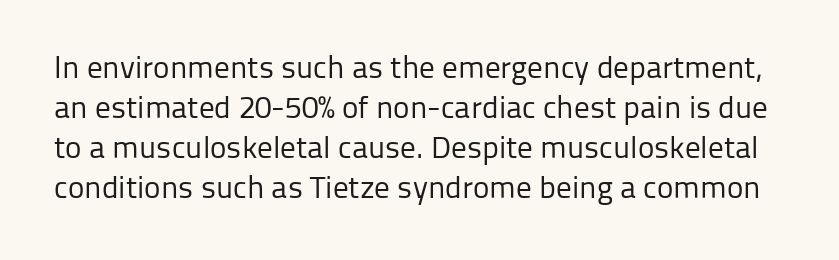
The typeface chosen for these lines omits serifs. Nope, not italic — everything's standing straight. Counters stay open thanks to moderate or lighter strokes. Character widths vary here, with narrow letters taking less room than wide ones. The designer left line spacing at the default. Descender tails drop into unmarked territory.
